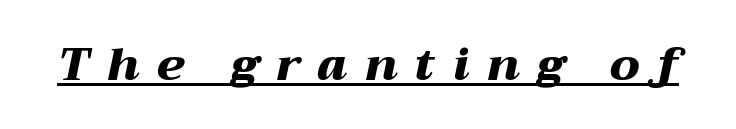
{"italic": "yes", "lean": "right", "slant_degrees": 12, "bold": "yes", "weight": "heavy", "width": "wide", "stroke_contrast": "medium", "x_height": "medium", "monospaced": "no", "underline": "yes", "letter_spacing": "wide", "letter_spacing_em": 0.38, "glyph_px": 46}
